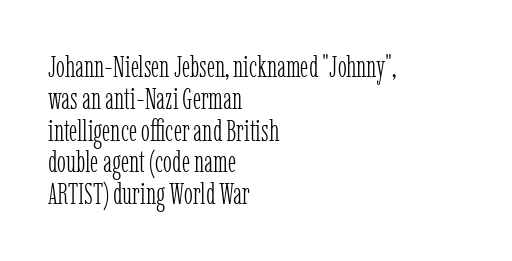
{"serif": "yes", "italic": "no", "bold": "no", "weight": "light", "width": "condensed", "stroke_contrast": "low", "x_height": "medium", "monospaced": "no", "underline": "no", "align": "left", "line_spacing": "tight", "line_spacing_ratio": 1.06, "letter_spacing": "normal", "letter_spacing_em": 0.0, "glyph_px": 30}
